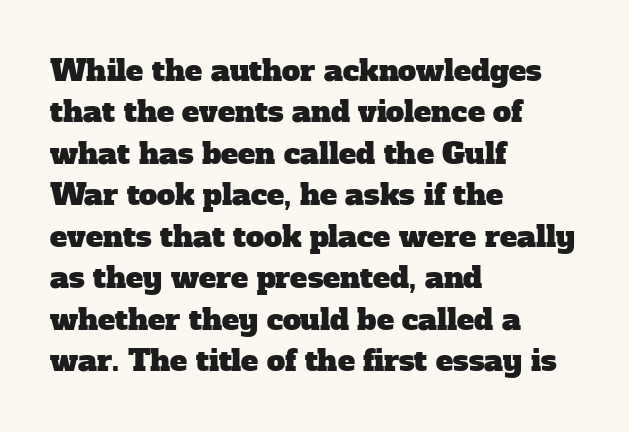
The image shows 29 px serif type; set left-aligned, normal line spacing (1.43x), normal letter spacing, not underlined; low stroke contrast and a medium x-height.
